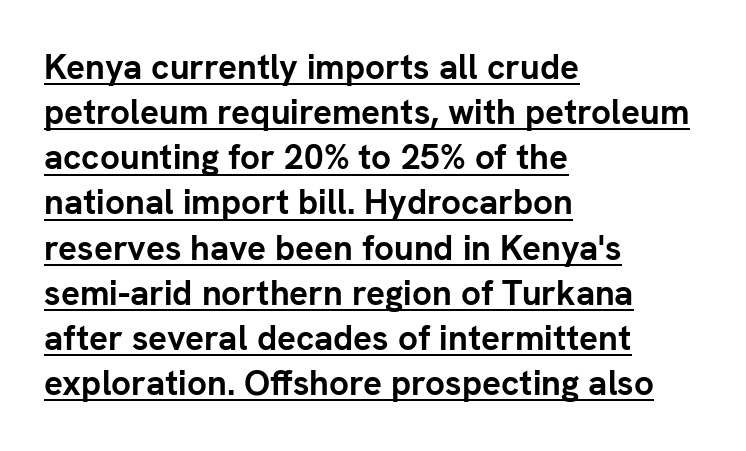
The image shows 35 px semibold sans-serif type, upright; set left-aligned, normal line spacing (1.29x), normal letter spacing, underlined; low stroke contrast and a medium x-height.
